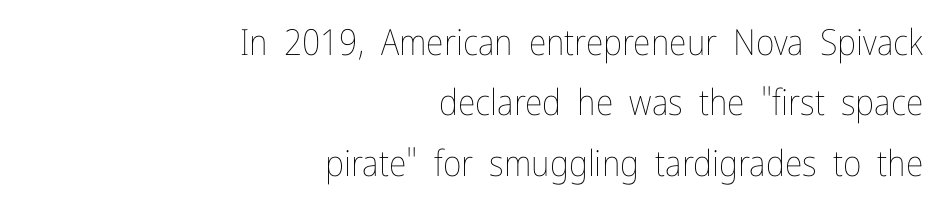
Vertical spacing — default. In CSS terms this would be text-align: right. Is this a fixed-width face? No — the glyphs have proportional, varying widths. The strokes are not fattened; the text isn't bold.
